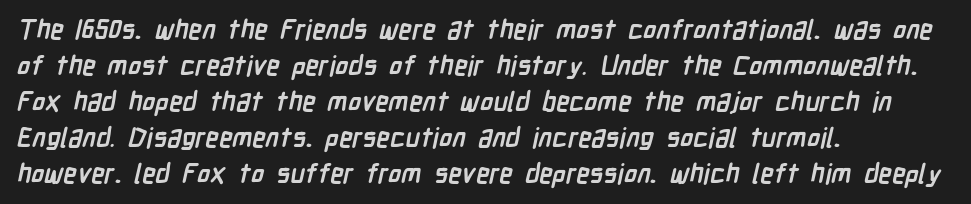
The image shows 27 px bold type; set left-aligned, normal line spacing (1.33x), normal letter spacing, not underlined.
